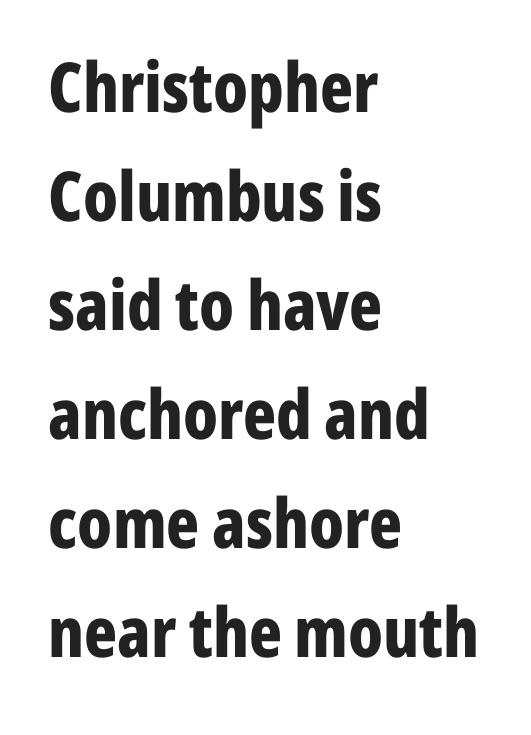
Q: Is the text bold? A: Yes.
Q: Is the text italic (slanted)? A: No, it is upright.
Q: Is the typeface a serif or a sans-serif typeface? A: Sans-serif.
Q: Is the text underlined? A: No.
Q: How is the paragraph aligned? A: Left-aligned.
Q: Is the spacing between letters normal or unusually wide? A: Normal.
Q: Is the spacing between lines tight, normal or loose? A: Normal.
Q: Width (condensed, normal, or wide)? A: Condensed.
Q: Stroke contrast? A: Low.
Q: x-height? A: Medium.
Q: Monospaced? A: No.
